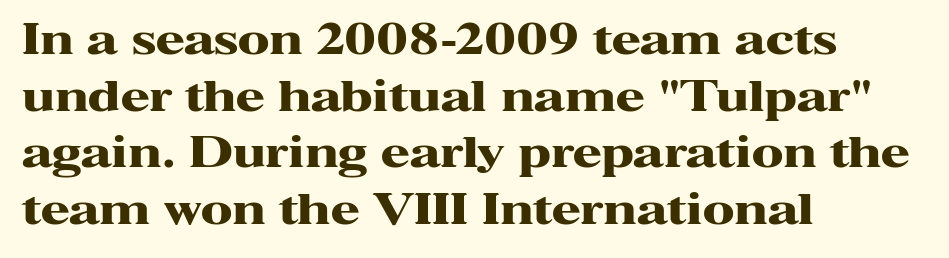
Q: Is the text bold? A: Yes.
Q: Is the text italic (slanted)? A: No, it is upright.
Q: Is the typeface a serif or a sans-serif typeface? A: Serif.
Q: Is the text underlined? A: No.
Q: How is the paragraph aligned? A: Left-aligned.
Q: Is the spacing between letters normal or unusually wide? A: Normal.
Q: Is the spacing between lines tight, normal or loose? A: Normal.
Q: Width (condensed, normal, or wide)? A: Wide.
Q: Stroke contrast? A: High.
Q: x-height? A: Medium.
Q: Monospaced? A: No.
